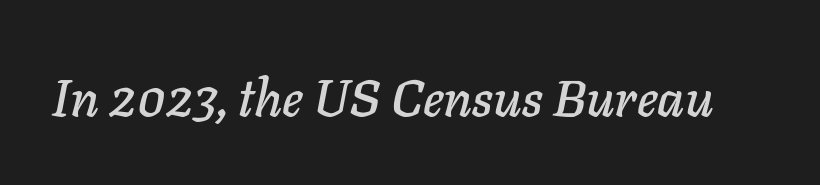
{"italic": "yes", "lean": "right", "slant_degrees": 11, "width": "normal", "stroke_contrast": "low", "x_height": "medium", "monospaced": "no", "underline": "no", "letter_spacing": "normal", "letter_spacing_em": 0.0, "glyph_px": 51}
